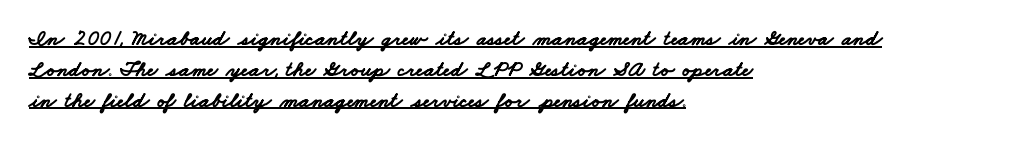
Q: Is the text bold? A: Yes.
Q: Is the text underlined? A: Yes.
Q: How is the paragraph aligned? A: Left-aligned.
Q: Is the spacing between letters normal or unusually wide? A: Normal.
Q: Is the spacing between lines tight, normal or loose? A: Normal.
